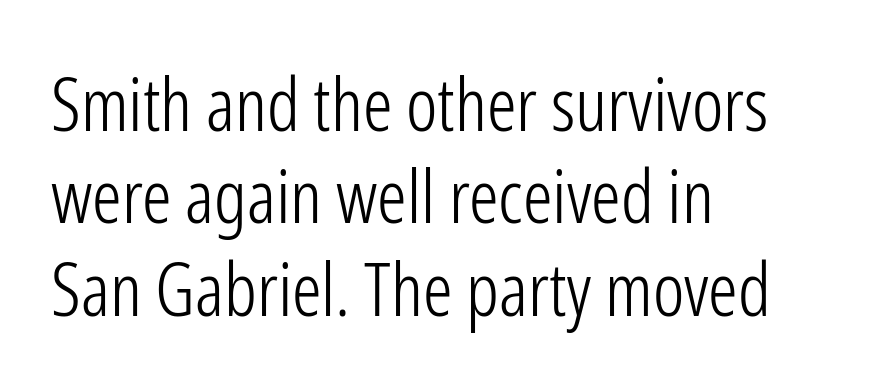
This rendering uses left alignment, leaving the right contour irregular. Characters follow at the spacing the type designer built in. Rows of type keep a routine distance in the vertical direction. Only glyphs here, with clear space below each row. Typographically, this falls in the sans-serif category.
